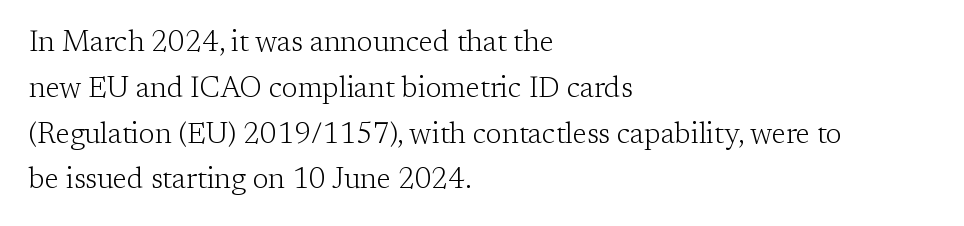
The image shows 29 px light serif type, upright; set left-aligned, normal line spacing (1.58x), normal letter spacing, not underlined; low stroke contrast and a medium x-height.
